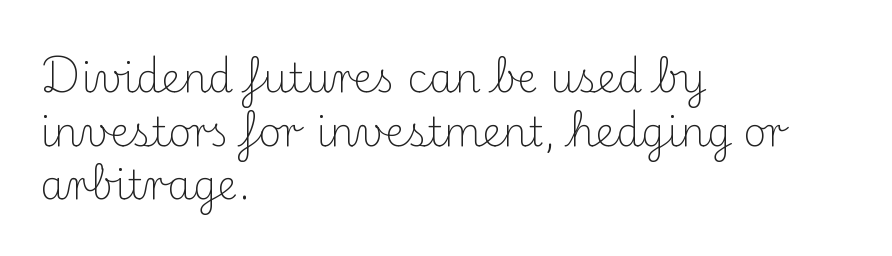
Baseline-to-baseline distance is the conventional proportion of letter height. The face looks like a standard text weight, possibly lighter. This rendering features lettering with no underline. No extra tracking has been applied to these lines. Unlike italic type, these characters show no tilt at all. The lines in this sample share a left origin and differ only in where they stop.
